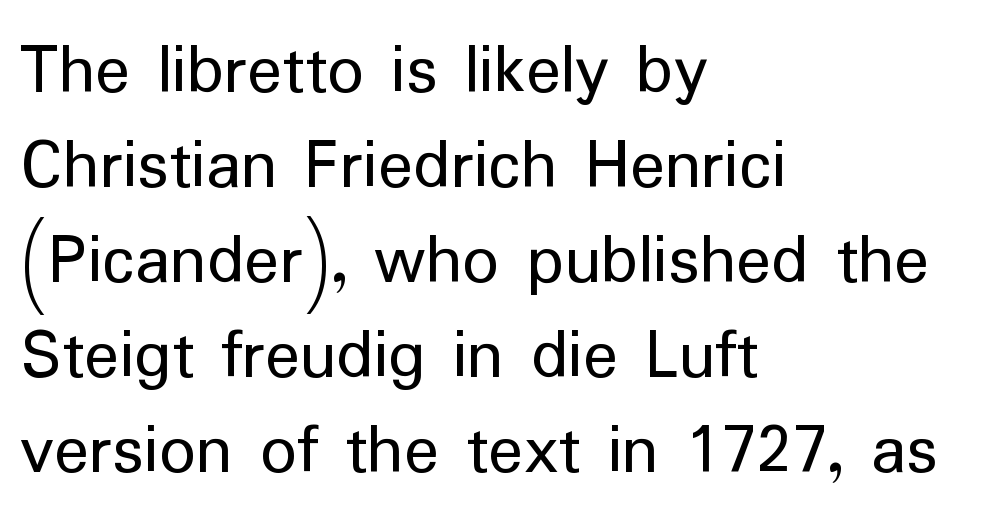
{"serif": "no", "italic": "no", "bold": "no", "weight": "regular", "width": "normal", "stroke_contrast": "low", "x_height": "medium", "monospaced": "no", "underline": "no", "align": "left", "line_spacing": "normal", "line_spacing_ratio": 1.3, "letter_spacing": "normal", "letter_spacing_em": 0.0, "glyph_px": 73}
